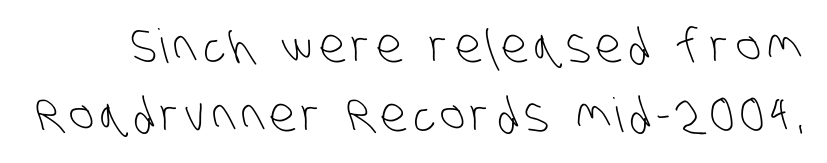
{"serif": "no", "bold": "no", "weight": "light", "width": "condensed", "stroke_contrast": "low", "x_height": "large", "monospaced": "no", "underline": "no", "line_spacing": "normal", "line_spacing_ratio": 1.46, "glyph_px": 47}
